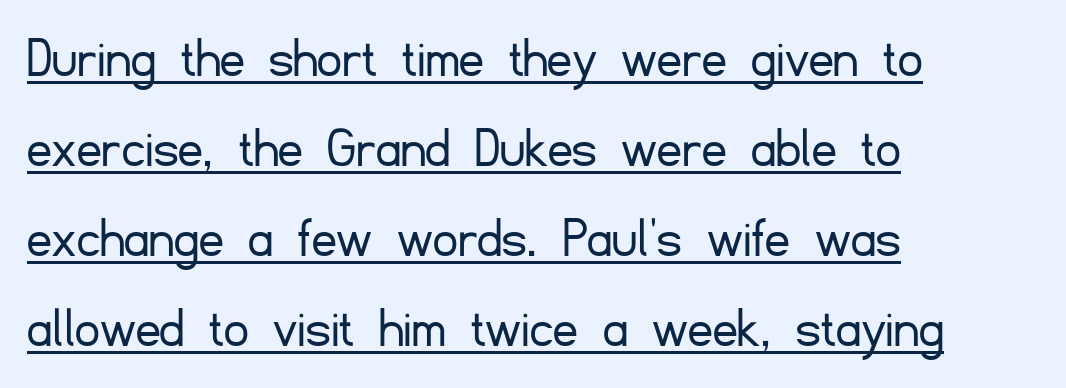
Spacing between characters is what you'd get straight out of the box. Note the varied advance widths — an 'i' is clearly narrower than an 'm'. Compared with undecorated copy, this sample adds a rule below the words. The font is comparable to plain body text, perhaps lighter. Casual observation: everything's shoved over to the left. How would I describe the line gaps? Plain and ordinary.
